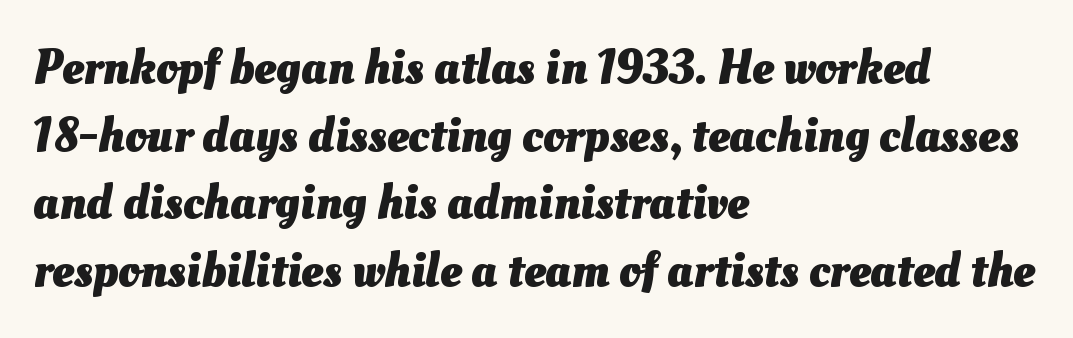
Q: Is the text bold? A: Yes.
Q: Is the text underlined? A: No.
Q: How is the paragraph aligned? A: Left-aligned.
Q: Is the spacing between letters normal or unusually wide? A: Normal.
Q: Is the spacing between lines tight, normal or loose? A: Normal.
Q: Width (condensed, normal, or wide)? A: Normal.
Q: Stroke contrast? A: Medium.
Q: x-height? A: Small.
Q: Monospaced? A: No.
